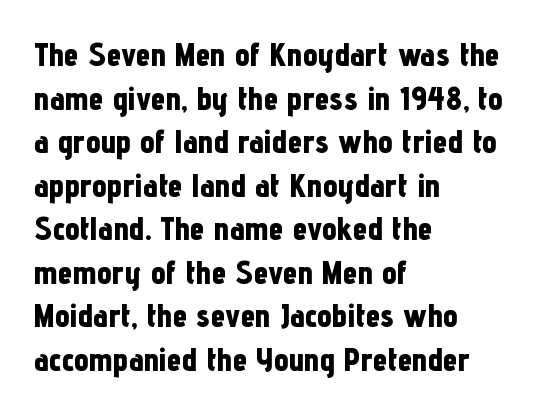
{"serif": "no", "italic": "no", "bold": "yes", "weight": "bold", "width": "condensed", "stroke_contrast": "low", "x_height": "medium", "monospaced": "no", "underline": "no", "align": "left", "line_spacing": "normal", "line_spacing_ratio": 1.32, "letter_spacing": "normal", "letter_spacing_em": 0.0, "glyph_px": 33}
